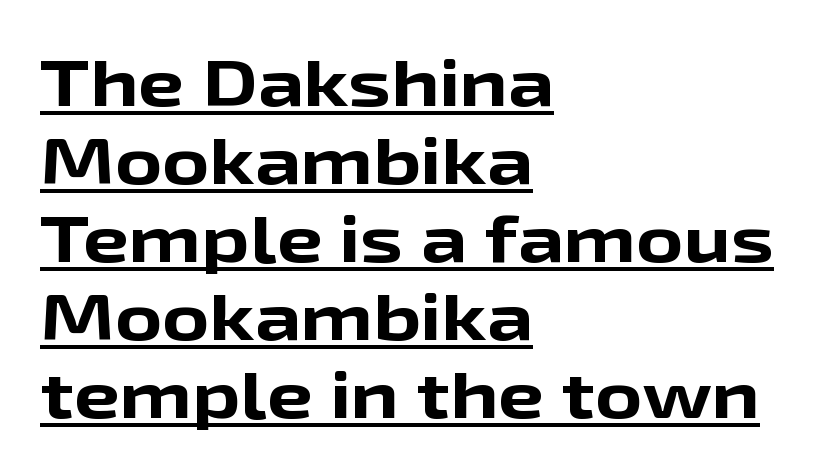
Q: Is the text bold? A: Yes.
Q: Is the text italic (slanted)? A: No, it is upright.
Q: Is the typeface a serif or a sans-serif typeface? A: Sans-serif.
Q: Is the text underlined? A: Yes.
Q: How is the paragraph aligned? A: Left-aligned.
Q: Is the spacing between letters normal or unusually wide? A: Normal.
Q: Width (condensed, normal, or wide)? A: Wide.
Q: Stroke contrast? A: Low.
Q: x-height? A: Medium.
Q: Monospaced? A: No.
